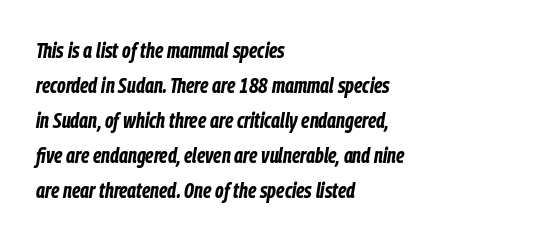
{"italic": "yes", "lean": "right", "slant_degrees": 9, "bold": "yes", "underline": "no", "align": "left", "line_spacing": "normal", "line_spacing_ratio": 1.59, "letter_spacing": "normal", "letter_spacing_em": 0.0, "glyph_px": 22}
